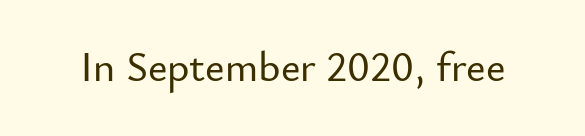
Q: Is the text italic (slanted)? A: No, it is upright.
Q: Is the typeface a serif or a sans-serif typeface? A: Sans-serif.
Q: Is the text underlined? A: No.
Q: Is the spacing between letters normal or unusually wide? A: Normal.
Q: Width (condensed, normal, or wide)? A: Normal.
Q: Stroke contrast? A: Low.
Q: x-height? A: Small.
Q: Monospaced? A: No.
